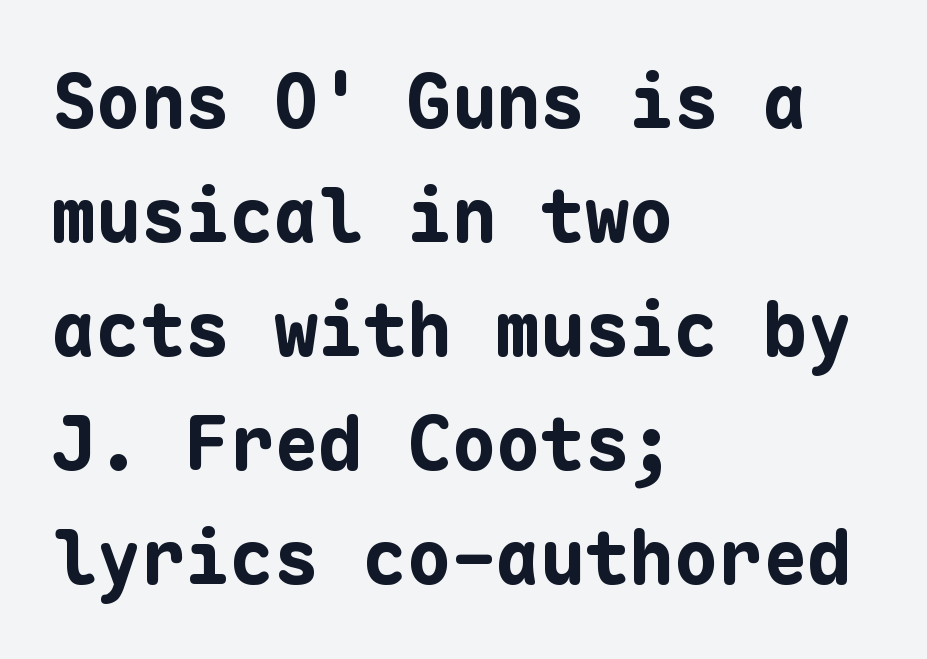
Q: Is the text bold? A: Yes.
Q: Is the text italic (slanted)? A: No, it is upright.
Q: Is the typeface a serif or a sans-serif typeface? A: Sans-serif.
Q: Is the text underlined? A: No.
Q: How is the paragraph aligned? A: Left-aligned.
Q: Is the spacing between letters normal or unusually wide? A: Normal.
Q: Is the spacing between lines tight, normal or loose? A: Normal.
Q: Width (condensed, normal, or wide)? A: Normal.
Q: Stroke contrast? A: Low.
Q: x-height? A: Medium.
Q: Monospaced? A: Yes.
